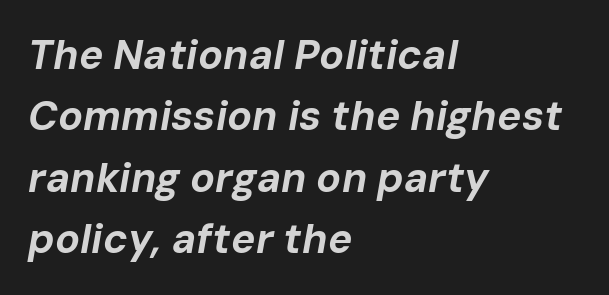
Q: Is the text bold? A: Yes.
Q: Is the text italic (slanted)? A: Yes, it leans right by about 10 degrees.
Q: Is the text underlined? A: No.
Q: How is the paragraph aligned? A: Left-aligned.
Q: Is the spacing between letters normal or unusually wide? A: Normal.
Q: Is the spacing between lines tight, normal or loose? A: Normal.
Q: Width (condensed, normal, or wide)? A: Normal.
Q: Stroke contrast? A: Low.
Q: x-height? A: Medium.
Q: Monospaced? A: No.
